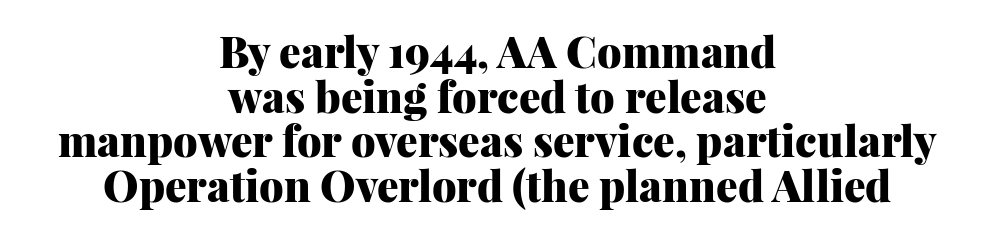
The image shows 43 px heavy serif type, upright; set centered, tight line spacing (1.04x), normal letter spacing, not underlined; medium stroke contrast and a medium x-height.
